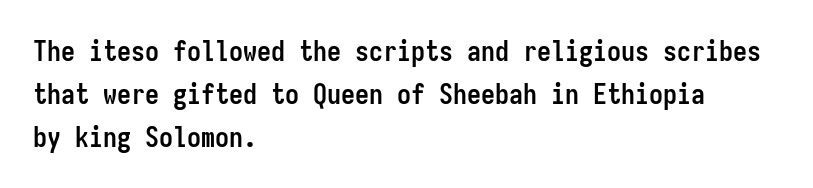
{"serif": "no", "italic": "no", "bold": "yes", "weight": "semibold", "width": "condensed", "stroke_contrast": "low", "x_height": "medium", "monospaced": "yes", "underline": "no", "align": "left", "line_spacing": "normal", "line_spacing_ratio": 1.53, "letter_spacing": "normal", "letter_spacing_em": 0.0, "glyph_px": 28}
